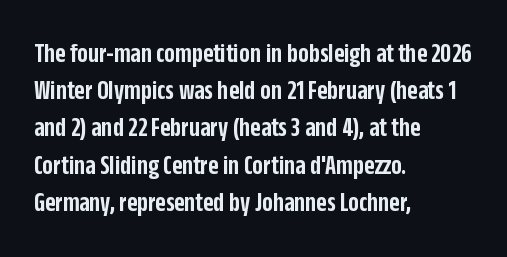
{"serif": "no", "italic": "no", "bold": "semi", "weight": "semibold", "width": "condensed", "stroke_contrast": "low", "x_height": "large", "monospaced": "no", "underline": "no", "align": "left", "line_spacing": "normal", "line_spacing_ratio": 1.33, "letter_spacing": "normal", "letter_spacing_em": 0.0, "glyph_px": 28}
